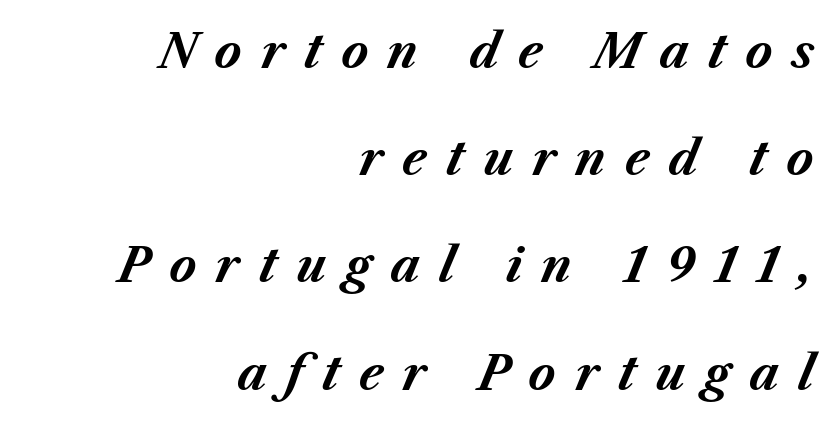
The image shows 46 px bold type, italic (leaning right); set right-aligned, loose line spacing (2.33x), unusually wide letter spacing (+0.41 em), not underlined; medium stroke contrast and a medium x-height.
